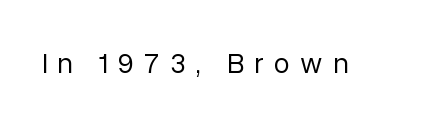
The image shows 29 px regular-weight sans-serif type, upright; set unusually wide letter spacing (+0.35 em), not underlined; low stroke contrast and a medium x-height.
